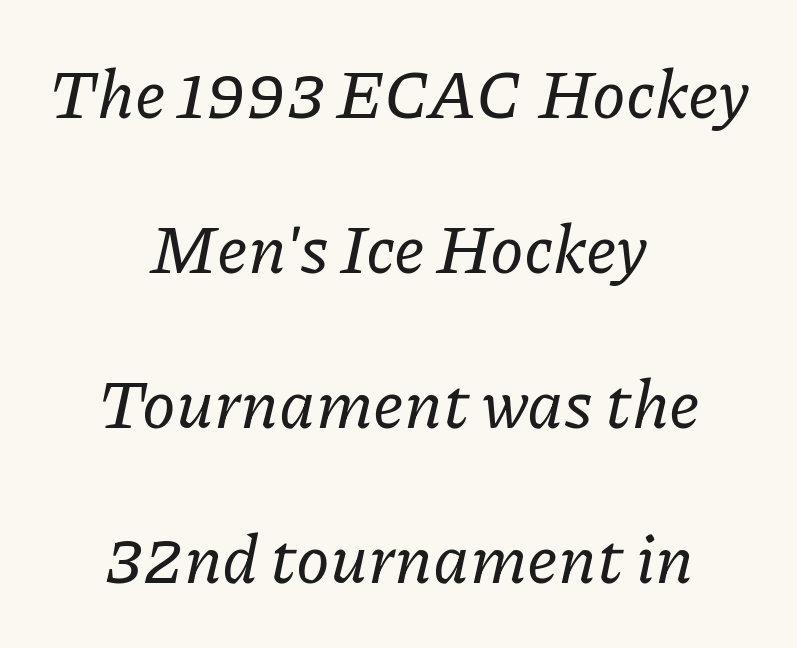
Q: Is the text italic (slanted)? A: Yes, it leans right by about 11 degrees.
Q: Is the typeface a serif or a sans-serif typeface? A: Serif.
Q: Is the text underlined? A: No.
Q: How is the paragraph aligned? A: Centered.
Q: Is the spacing between letters normal or unusually wide? A: Normal.
Q: Is the spacing between lines tight, normal or loose? A: Loose.
Q: Width (condensed, normal, or wide)? A: Normal.
Q: Stroke contrast? A: Low.
Q: x-height? A: Medium.
Q: Monospaced? A: No.
